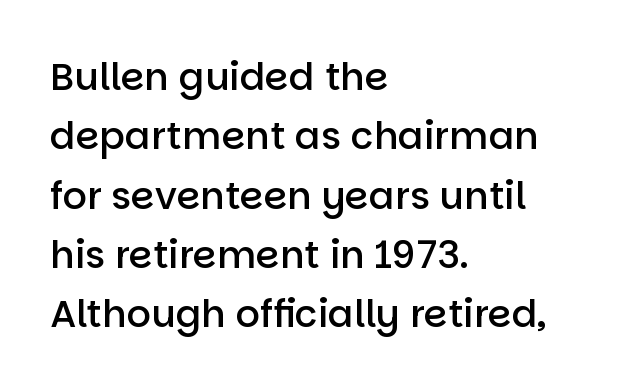
The typeface chosen for these lines omits serifs. Semibold letterforms, between regular and bold. You could not count columns in this text — the font is proportionally spaced. The lettering stays uniformly vertical, giving the passage a roman look. The letterforms sit shoulder to shoulder at normal distance. Decoration check: the copy has no underline.
